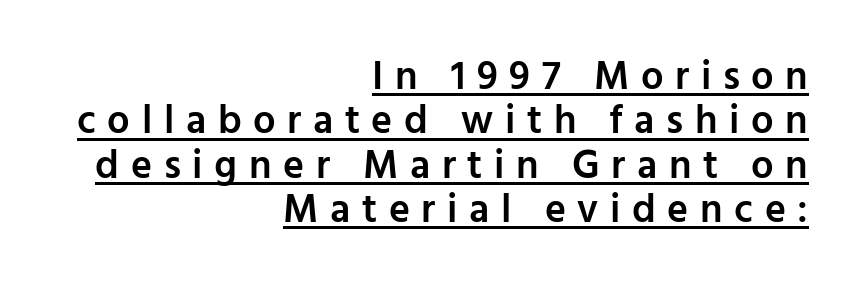
The image shows 40 px semibold sans-serif type, upright; set right-aligned, tight line spacing (1.11x), unusually wide letter spacing (+0.29 em), underlined; low stroke contrast and a medium x-height.
